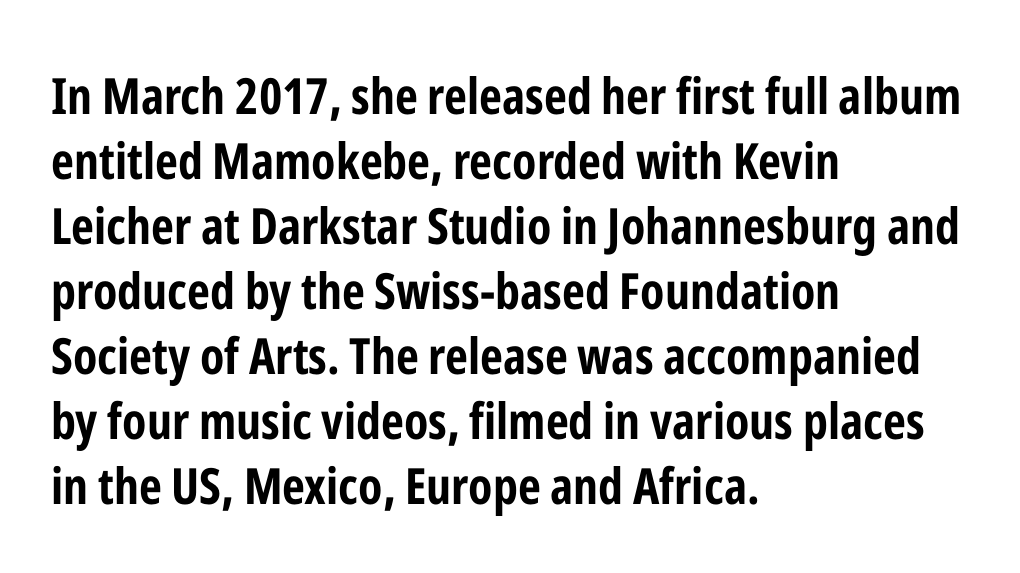
Upright lettering throughout. The horizontal fit of the characters is conventional and even. A classic flush-left, rag-right setting is used for this passage. Nobody drew a line under any word here.
